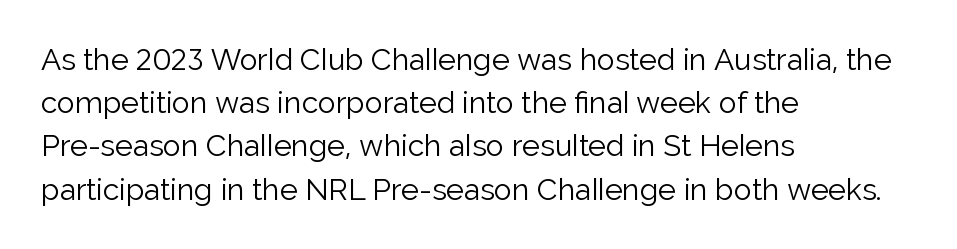
{"serif": "no", "italic": "no", "bold": "no", "weight": "light", "width": "normal", "stroke_contrast": "low", "x_height": "medium", "monospaced": "no", "underline": "no", "align": "left", "line_spacing": "normal", "line_spacing_ratio": 1.44, "letter_spacing": "normal", "letter_spacing_em": 0.0, "glyph_px": 30}
